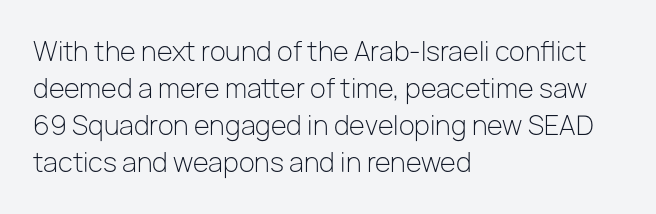
Q: Is the text bold? A: No.
Q: Is the text italic (slanted)? A: No, it is upright.
Q: Is the text underlined? A: No.
Q: How is the paragraph aligned? A: Left-aligned.
Q: Is the spacing between letters normal or unusually wide? A: Normal.
Q: Is the spacing between lines tight, normal or loose? A: Normal.
